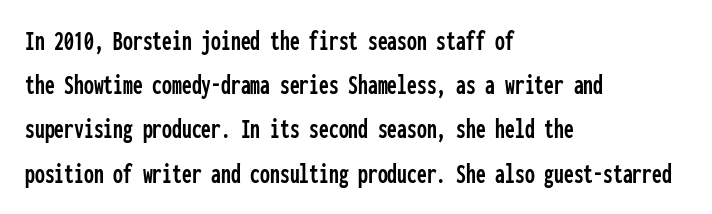
{"serif": "no", "italic": "no", "width": "condensed", "stroke_contrast": "low", "x_height": "medium", "monospaced": "yes", "underline": "no", "align": "left", "line_spacing": "normal", "line_spacing_ratio": 1.58, "letter_spacing": "normal", "letter_spacing_em": 0.0, "glyph_px": 28}
